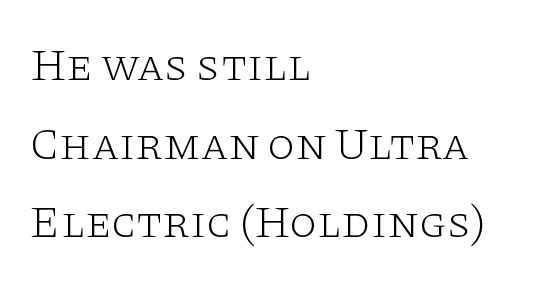
Q: Is the text bold? A: No.
Q: Is the text italic (slanted)? A: No, it is upright.
Q: Is the typeface a serif or a sans-serif typeface? A: Serif.
Q: Is the text underlined? A: No.
Q: How is the paragraph aligned? A: Left-aligned.
Q: Is the spacing between letters normal or unusually wide? A: Normal.
Q: Width (condensed, normal, or wide)? A: Wide.
Q: Stroke contrast? A: Low.
Q: x-height? A: Large.
Q: Monospaced? A: No.
